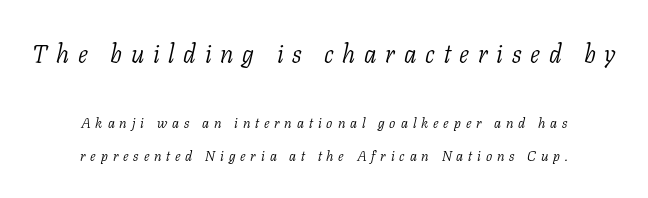
{"italic": "yes", "lean": "right", "slant_degrees": 11, "bold": "no", "underline": "no", "align": "center", "line_spacing": "loose", "line_spacing_ratio": 2.37, "letter_spacing": "wide", "letter_spacing_em": 0.35, "larger_block": "first", "size_ratio": 1.79, "glyph_px": 25}
